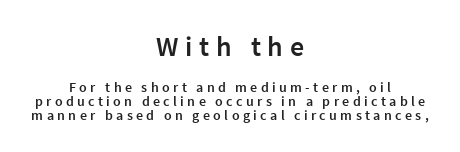
The image shows 28 px semibold sans-serif type, upright; set centered, tight line spacing (0.99x), unusually wide letter spacing (+0.24 em), not underlined; the first (top) block is 2.0x larger; low stroke contrast and a medium x-height.
